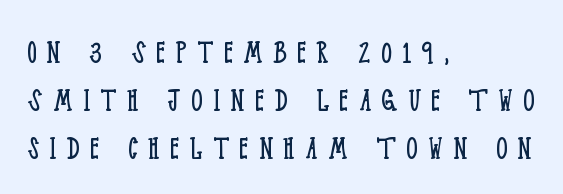
The image shows 36 px light, condensed serif type, upright; set left-aligned, normal line spacing (1.33x), unusually wide letter spacing (+0.29 em), not underlined; low stroke contrast and a large x-height.
